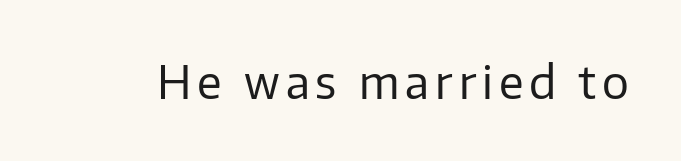
Spacing verdict: proportional, widths tailored to each character. The font is comparable to plain body text, perhaps lighter. No italicization has been applied; the sample stays upright. Are there feet on the stems? There aren't — it's a sans.
